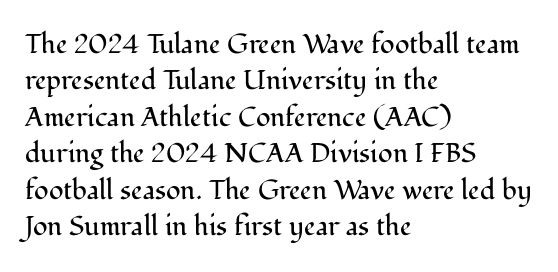
The image shows 27 px text type, upright; set left-aligned, normal line spacing (1.35x), normal letter spacing, not underlined.
